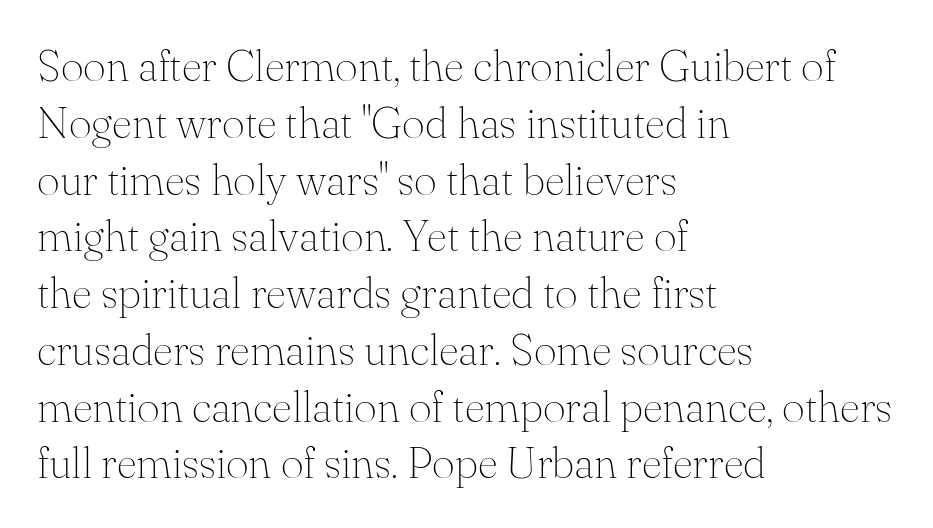
Q: Is the text bold? A: No.
Q: Is the text italic (slanted)? A: No, it is upright.
Q: Is the typeface a serif or a sans-serif typeface? A: Serif.
Q: Is the text underlined? A: No.
Q: How is the paragraph aligned? A: Left-aligned.
Q: Is the spacing between letters normal or unusually wide? A: Normal.
Q: Is the spacing between lines tight, normal or loose? A: Normal.
Q: Width (condensed, normal, or wide)? A: Normal.
Q: Stroke contrast? A: Medium.
Q: x-height? A: Small.
Q: Monospaced? A: No.
